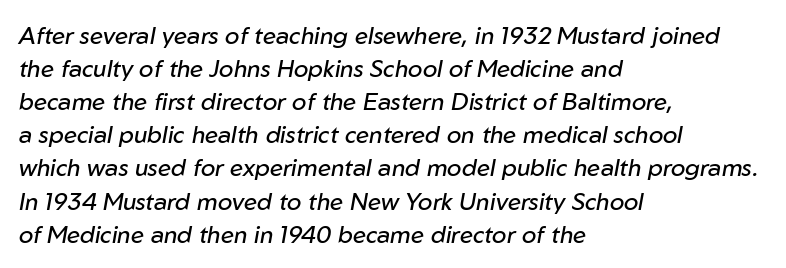
Q: Is the text bold? A: No.
Q: Is the text italic (slanted)? A: Yes, it leans right by about 10 degrees.
Q: Is the text underlined? A: No.
Q: How is the paragraph aligned? A: Left-aligned.
Q: Is the spacing between letters normal or unusually wide? A: Normal.
Q: Is the spacing between lines tight, normal or loose? A: Normal.
